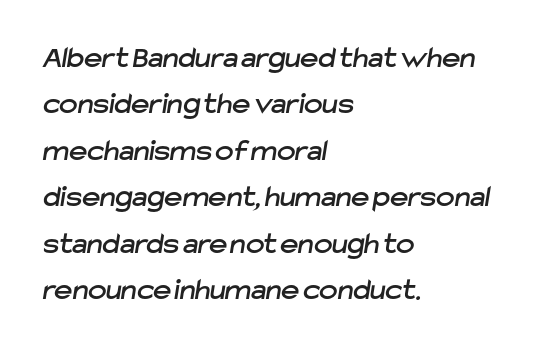
Q: Is the typeface a serif or a sans-serif typeface? A: Sans-serif.
Q: Is the text underlined? A: No.
Q: How is the paragraph aligned? A: Left-aligned.
Q: Is the spacing between letters normal or unusually wide? A: Normal.
Q: Is the spacing between lines tight, normal or loose? A: Normal.
Q: Width (condensed, normal, or wide)? A: Normal.
Q: Stroke contrast? A: Low.
Q: x-height? A: Medium.
Q: Monospaced? A: No.
